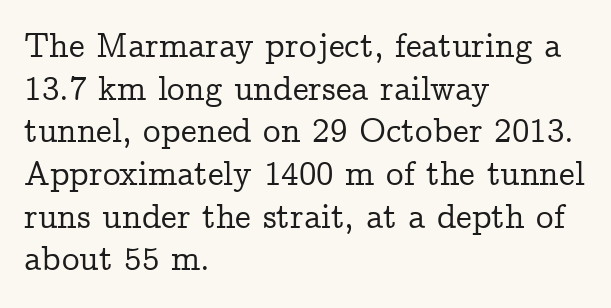
{"serif": "yes", "italic": "no", "width": "normal", "stroke_contrast": "low", "x_height": "medium", "monospaced": "no", "underline": "no", "align": "left", "line_spacing_ratio": 1.22, "letter_spacing": "normal", "letter_spacing_em": 0.0, "glyph_px": 35}
